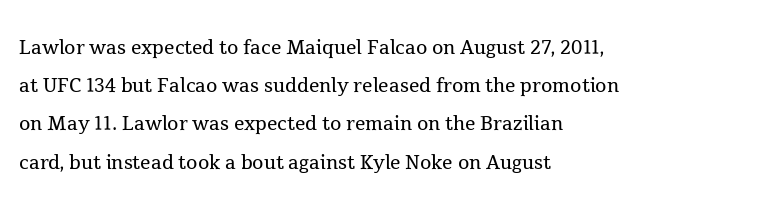
{"italic": "no", "bold": "no", "underline": "no", "align": "left", "line_spacing": "normal", "line_spacing_ratio": 1.47, "letter_spacing": "normal", "letter_spacing_em": 0.0, "glyph_px": 26}
